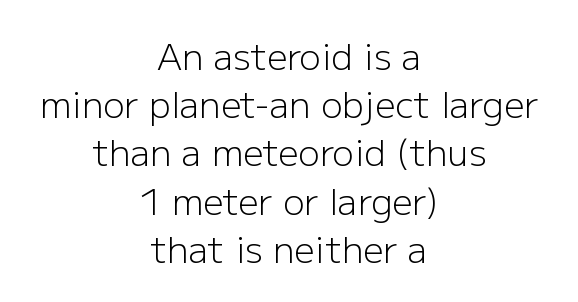
Q: Is the text bold? A: No.
Q: Is the text italic (slanted)? A: No, it is upright.
Q: Is the typeface a serif or a sans-serif typeface? A: Sans-serif.
Q: Is the text underlined? A: No.
Q: How is the paragraph aligned? A: Centered.
Q: Is the spacing between letters normal or unusually wide? A: Normal.
Q: Is the spacing between lines tight, normal or loose? A: Normal.
Q: Width (condensed, normal, or wide)? A: Normal.
Q: Stroke contrast? A: Low.
Q: x-height? A: Medium.
Q: Monospaced? A: No.
